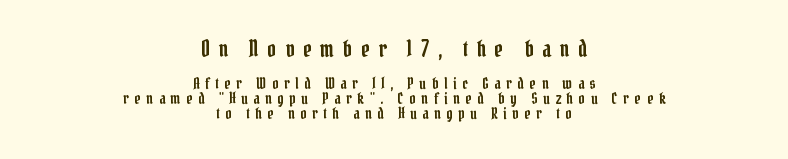
Q: Is the text italic (slanted)? A: No, it is upright.
Q: Is the text underlined? A: No.
Q: How is the paragraph aligned? A: Centered.
Q: Is the spacing between letters normal or unusually wide? A: Unusually wide.
Q: Is the spacing between lines tight, normal or loose? A: Tight.
Q: Which block of text is set in a larger size, the first (top) or the second (bottom)? A: The first (top) one.
